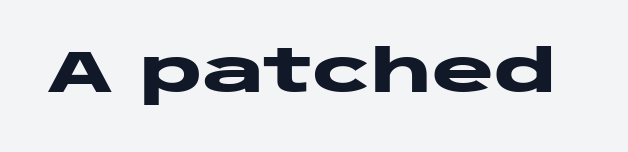
The image shows 59 px heavy, wide sans-serif type, upright; set normal letter spacing, not underlined; low stroke contrast and a large x-height.
